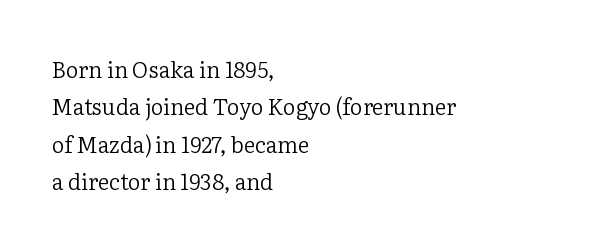
The space directly below the letters is spotless. Heft: none added — not bold. Quick note: not italic, upright. The text block is weighted toward the left margin, trailing off unevenly rightward. Compared with typical paragraphs, the rows here are spaced about the same. The line texture is even and compact thanks to regular tracking.
